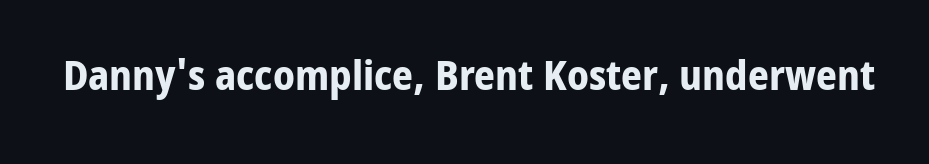
{"serif": "no", "italic": "no", "bold": "yes", "weight": "bold", "width": "normal", "stroke_contrast": "low", "x_height": "medium", "monospaced": "no", "underline": "no", "letter_spacing": "normal", "letter_spacing_em": 0.0, "glyph_px": 41}
